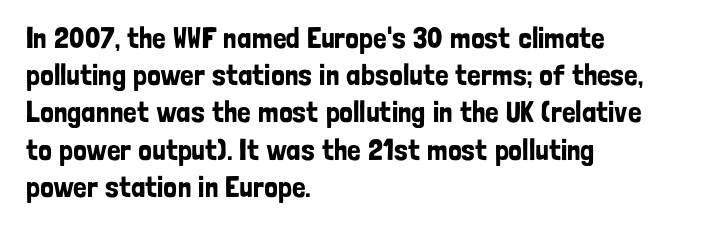
Short and long lines alike share a common starting point at left. These lines are rendered in a variable-pitch font. Clear beneath every line of the passage. The text was rendered using a sans face with plain stroke endings. Between one letter and the next there's only the usual sliver of space. This is the regular roman posture of the typeface.
